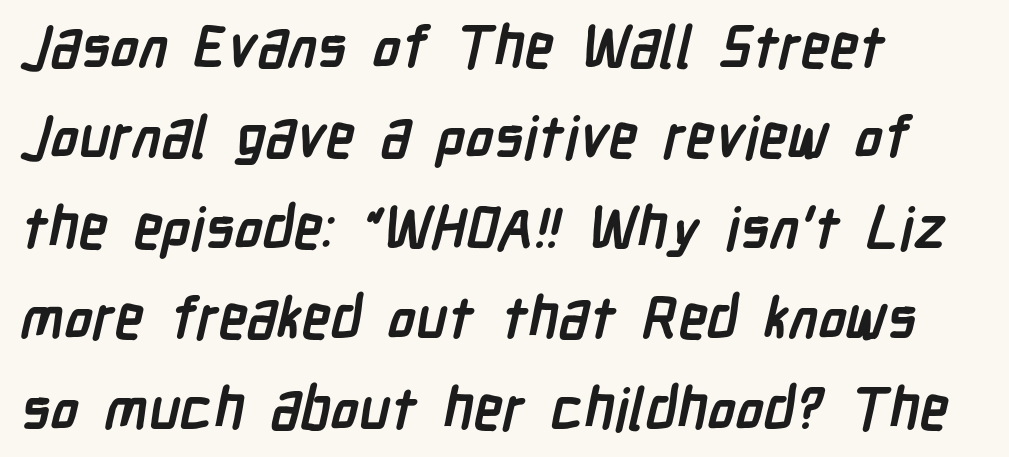
Q: Is the text bold? A: Yes.
Q: Is the typeface a serif or a sans-serif typeface? A: Sans-serif.
Q: Is the text underlined? A: No.
Q: How is the paragraph aligned? A: Left-aligned.
Q: Is the spacing between letters normal or unusually wide? A: Normal.
Q: Is the spacing between lines tight, normal or loose? A: Normal.
Q: Width (condensed, normal, or wide)? A: Condensed.
Q: Stroke contrast? A: Low.
Q: x-height? A: Medium.
Q: Monospaced? A: No.
